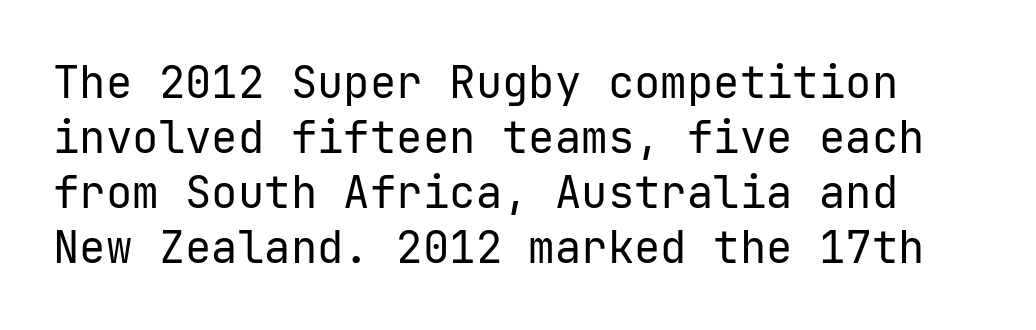
Q: Is the text bold? A: No.
Q: Is the text italic (slanted)? A: No, it is upright.
Q: Is the typeface a serif or a sans-serif typeface? A: Sans-serif.
Q: Is the text underlined? A: No.
Q: Is the spacing between letters normal or unusually wide? A: Normal.
Q: Is the spacing between lines tight, normal or loose? A: Normal.
Q: Width (condensed, normal, or wide)? A: Normal.
Q: Stroke contrast? A: Low.
Q: x-height? A: Medium.
